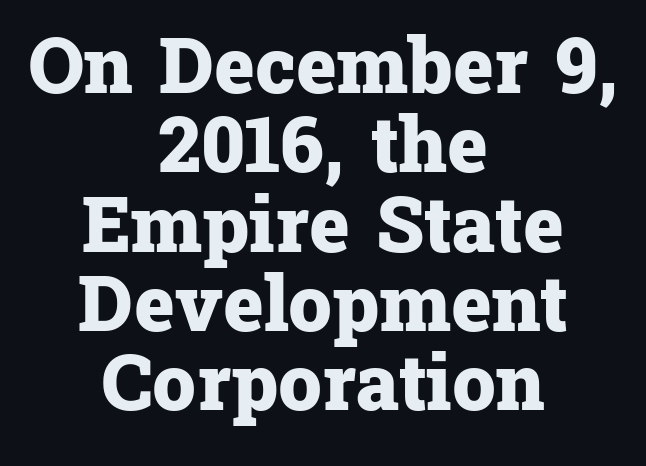
These lines are composed in type with serifs. Which margin do the lines hug? Neither — every line sits in the middle. Each letter keeps its own natural width here, so spacing adapts to shape. In terms of letterspacing, this is plain default setting. Heavy, bold letterforms. Leading is clearly below the norm, producing a dense column.
